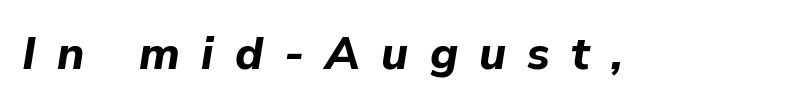
This sample has the flowing, uneven cadence of proportional lettering. Style check: oblique. Descenders are the only things crossing below the line. Heavy-handed strokes throughout: this text is bold. The line texture is sparse and dotted thanks to wide tracking.
